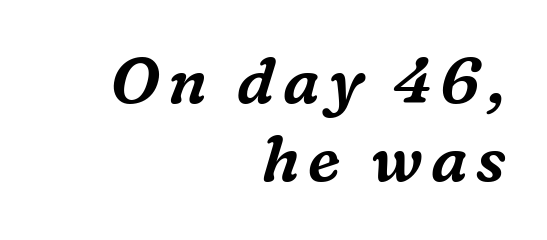
The image shows 63 px serif type, italic (leaning right); set right-aligned, line spacing 1.24x, not underlined; medium stroke contrast and a medium x-height.
